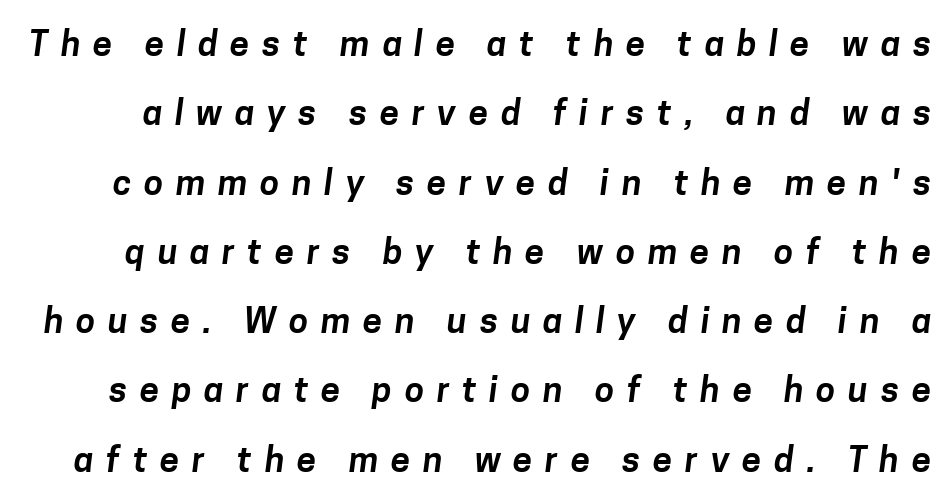
The image shows 35 px sans-serif type; set loose line spacing (1.98x), unusually wide letter spacing (+0.36 em), not underlined; low stroke contrast and a medium x-height.
